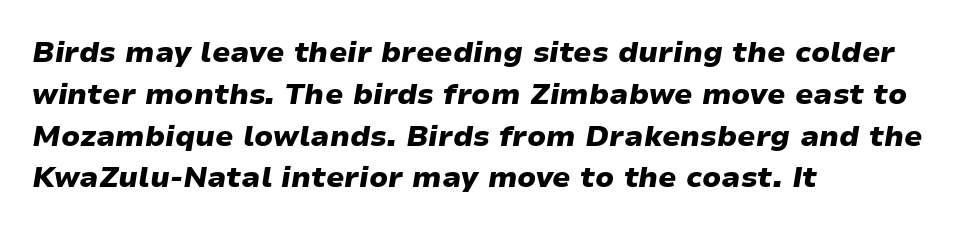
Q: Is the text bold? A: Yes.
Q: Is the text italic (slanted)? A: Yes, it leans right by about 9 degrees.
Q: Is the text underlined? A: No.
Q: How is the paragraph aligned? A: Left-aligned.
Q: Is the spacing between letters normal or unusually wide? A: Normal.
Q: Is the spacing between lines tight, normal or loose? A: Normal.
Q: Width (condensed, normal, or wide)? A: Wide.
Q: Stroke contrast? A: Low.
Q: x-height? A: Medium.
Q: Monospaced? A: No.
